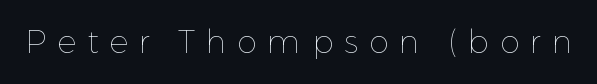
Compared with typical body copy, the letter spacing here is much looser. Weight: in the light-to-regular range. Upright lettering throughout. Proportional: the letters do not fall into vertical columns. Any mark beneath the type? The region is blank.
